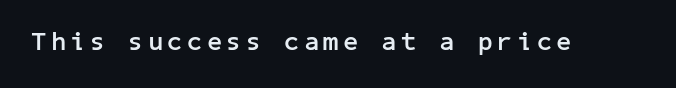
Q: Is the text bold? A: Yes.
Q: Is the text italic (slanted)? A: No, it is upright.
Q: Is the text underlined? A: No.
